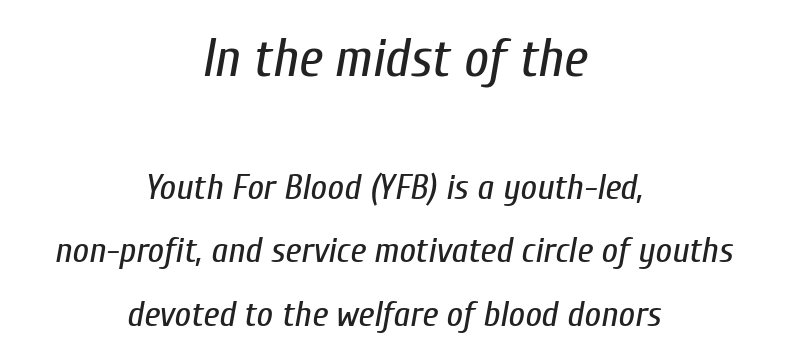
{"italic": "yes", "lean": "right", "slant_degrees": 10, "bold": "no", "weight": "regular", "width": "condensed", "stroke_contrast": "low", "x_height": "medium", "monospaced": "no", "underline": "no", "align": "center", "line_spacing_ratio": 1.77, "letter_spacing": "normal", "letter_spacing_em": 0.0, "larger_block": "first", "size_ratio": 1.5, "glyph_px": 54}
